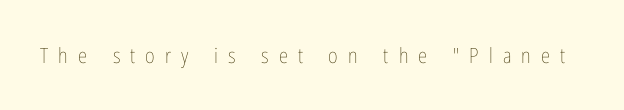
Caption: expanded tracking, letters set apart. Weight class: somewhere from thin through regular. A bare baseline throughout the passage. Designer's note — italics off, roman on.
